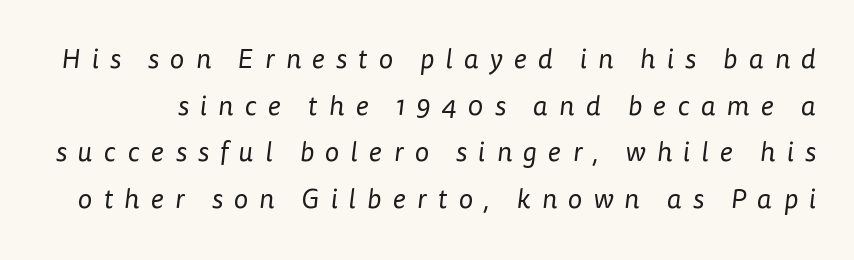
Q: Is the text bold? A: No.
Q: Is the text underlined? A: No.
Q: Is the spacing between letters normal or unusually wide? A: Unusually wide.
